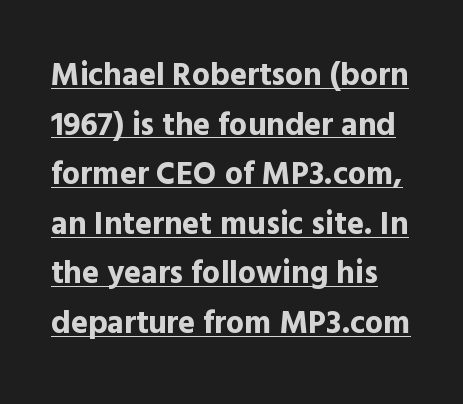
{"serif": "no", "italic": "no", "bold": "yes", "weight": "bold", "width": "normal", "x_height": "medium", "monospaced": "no", "underline": "yes", "line_spacing": "normal", "line_spacing_ratio": 1.55, "letter_spacing": "normal", "letter_spacing_em": 0.0, "glyph_px": 32}
